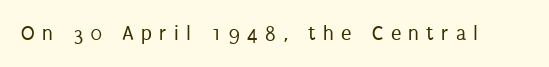
Each stroke keeps to a modest, everyday thickness or less. The letters stand upright; this is a roman face. The tracking reads as deliberately expanded to a designer's eye. Each row of text sits above clean, open space.
